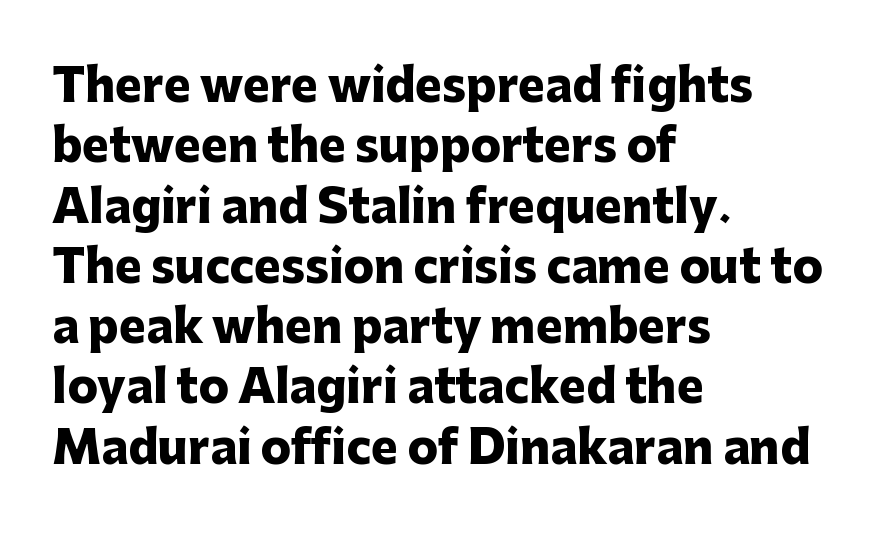
The image shows 45 px heavy sans-serif type, upright; set left-aligned, normal line spacing (1.34x), normal letter spacing, not underlined; low stroke contrast and a medium x-height.
